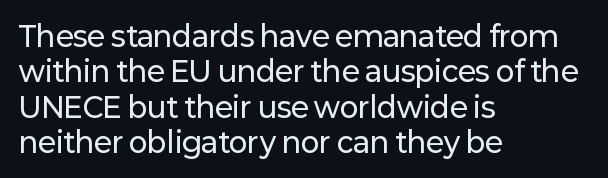
{"serif": "no", "italic": "no", "width": "normal", "stroke_contrast": "low", "x_height": "medium", "monospaced": "no", "underline": "no", "align": "left", "line_spacing": "normal", "line_spacing_ratio": 1.26, "letter_spacing": "normal", "letter_spacing_em": 0.0, "glyph_px": 28}
